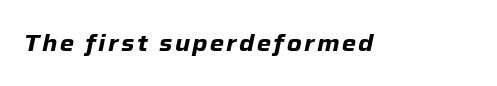
{"italic": "yes", "lean": "right", "slant_degrees": 12, "bold": "yes", "underline": "no", "glyph_px": 23}
